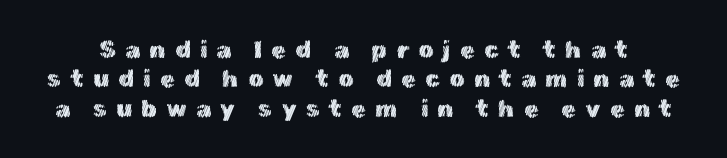
{"italic": "no", "underline": "no", "line_spacing_ratio": 1.22, "letter_spacing": "wide", "letter_spacing_em": 0.38, "glyph_px": 24}
